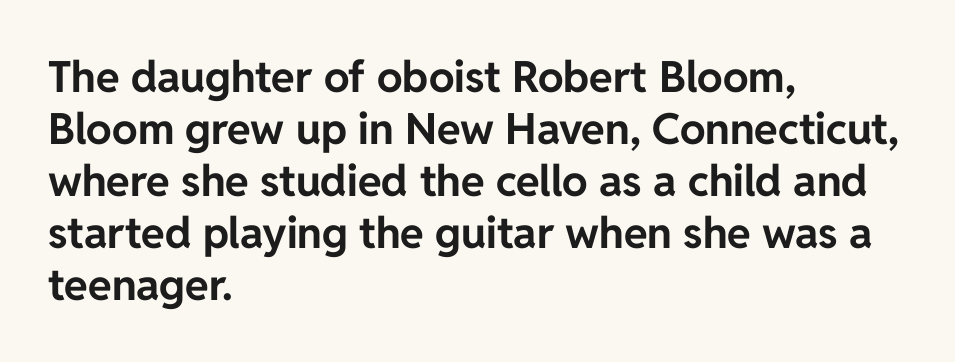
{"serif": "no", "italic": "no", "bold": "yes", "weight": "bold", "width": "normal", "stroke_contrast": "low", "x_height": "medium", "monospaced": "no", "underline": "no", "align": "left", "line_spacing_ratio": 1.21, "letter_spacing": "normal", "letter_spacing_em": 0.0, "glyph_px": 43}
